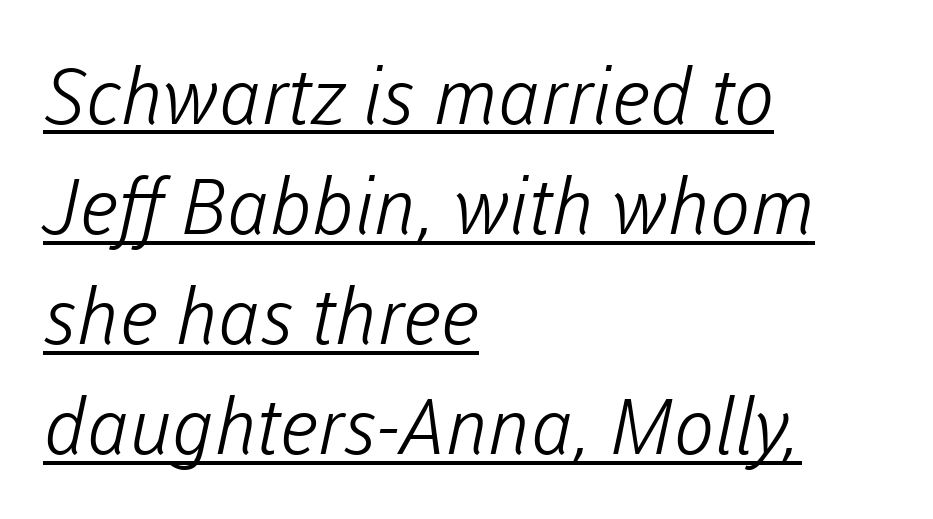
{"serif": "no", "bold": "no", "weight": "light", "width": "normal", "stroke_contrast": "low", "x_height": "medium", "monospaced": "no", "underline": "yes", "align": "left", "line_spacing": "normal", "line_spacing_ratio": 1.43, "letter_spacing": "normal", "letter_spacing_em": 0.0, "glyph_px": 77}
